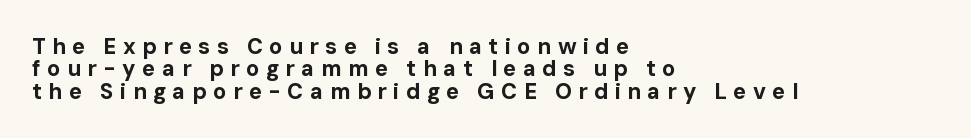
{"italic": "no", "bold": "yes", "underline": "no", "align": "left", "line_spacing": "tight", "line_spacing_ratio": 1.02, "letter_spacing": "wide", "letter_spacing_em": 0.29, "glyph_px": 22}
